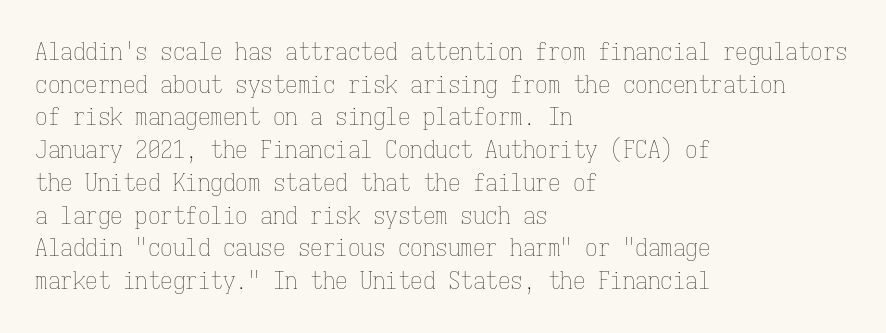
{"italic": "no", "bold": "no", "underline": "no", "align": "left", "line_spacing": "normal", "line_spacing_ratio": 1.31, "letter_spacing": "normal", "letter_spacing_em": 0.0, "glyph_px": 25}
